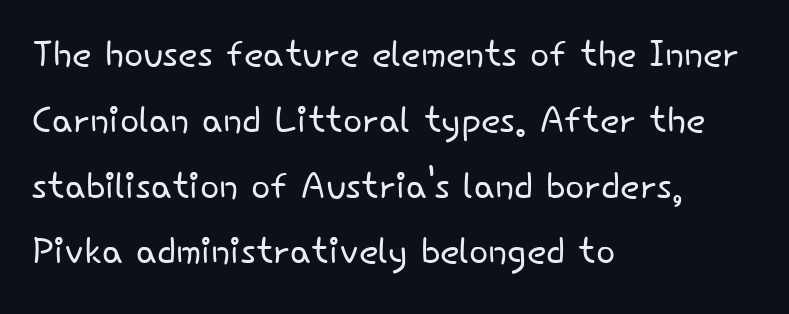
How are the letters spaced? Ordinarily, with no added tracking. The text block is weighted toward the left margin, trailing off unevenly rightward. Style check: upright. Leading matches the norm, producing a regular column. Proportional: the letters do not fall into vertical columns.
